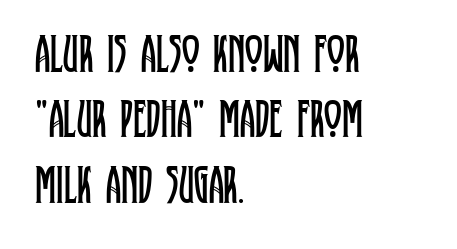
Examine the stroke ends and you'll spot serifs. The space directly below the letters is spotless. Note the varied advance widths — an 'i' is clearly narrower than an 'm'. Spacing between characters is what you'd get straight out of the box.
